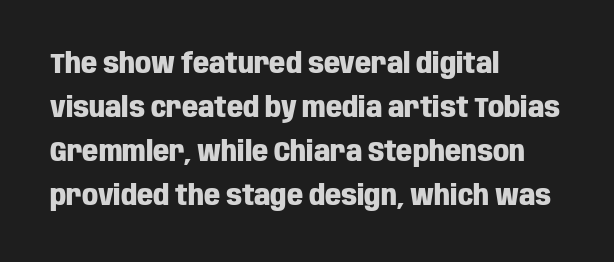
The lettering holds an erect, upright posture throughout. You could not count columns in this text — the font is proportionally spaced. Honestly, the row spacing looks completely unremarkable. Check the space under the baseline: it is left empty. You could call the tracking neutral — neither tight nor loose.
